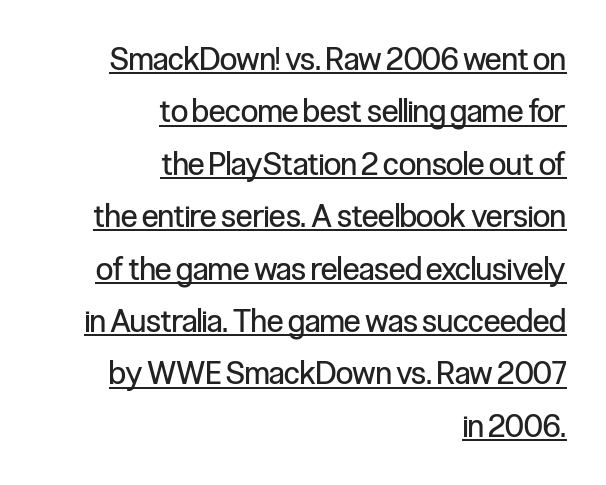
Q: Is the text bold? A: No.
Q: Is the text italic (slanted)? A: No, it is upright.
Q: Is the typeface a serif or a sans-serif typeface? A: Sans-serif.
Q: Is the text underlined? A: Yes.
Q: How is the paragraph aligned? A: Right-aligned.
Q: Is the spacing between letters normal or unusually wide? A: Normal.
Q: Is the spacing between lines tight, normal or loose? A: Normal.
Q: Width (condensed, normal, or wide)? A: Condensed.
Q: Stroke contrast? A: Low.
Q: x-height? A: Medium.
Q: Monospaced? A: No.
